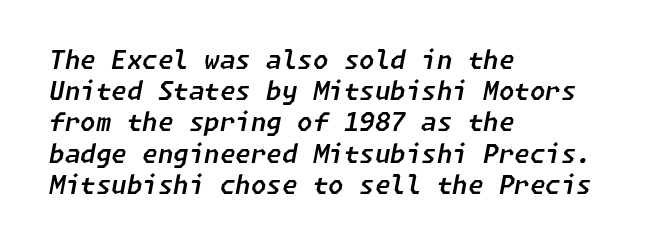
Q: Is the text italic (slanted)? A: Yes, it leans right by about 11 degrees.
Q: Is the text underlined? A: No.
Q: How is the paragraph aligned? A: Left-aligned.
Q: Is the spacing between letters normal or unusually wide? A: Normal.
Q: Is the spacing between lines tight, normal or loose? A: Normal.
